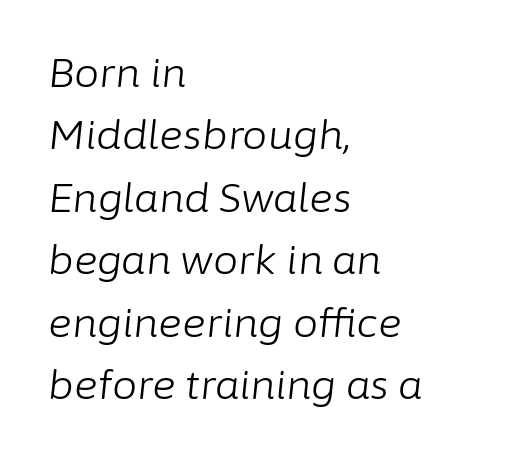
The image shows 40 px light type, italic (leaning right); set left-aligned, normal line spacing (1.56x), normal letter spacing, not underlined; low stroke contrast and a medium x-height.
